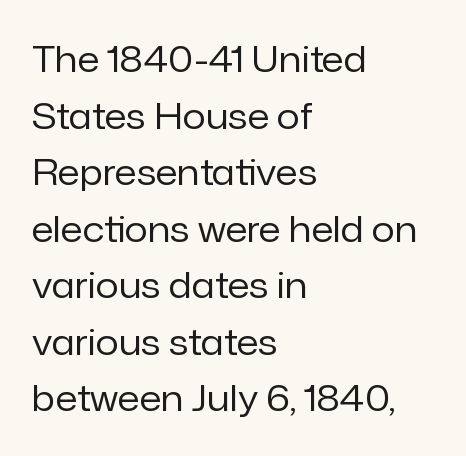
The image shows 36 px regular-weight sans-serif type, upright; set left-aligned, normal line spacing (1.57x), normal letter spacing, not underlined; low stroke contrast and a medium x-height.
